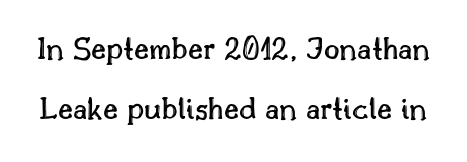
Q: Is the text italic (slanted)? A: No, it is upright.
Q: Is the text underlined? A: No.
Q: Is the spacing between letters normal or unusually wide? A: Normal.
Q: Width (condensed, normal, or wide)? A: Normal.
Q: x-height? A: Small.
Q: Monospaced? A: No.
